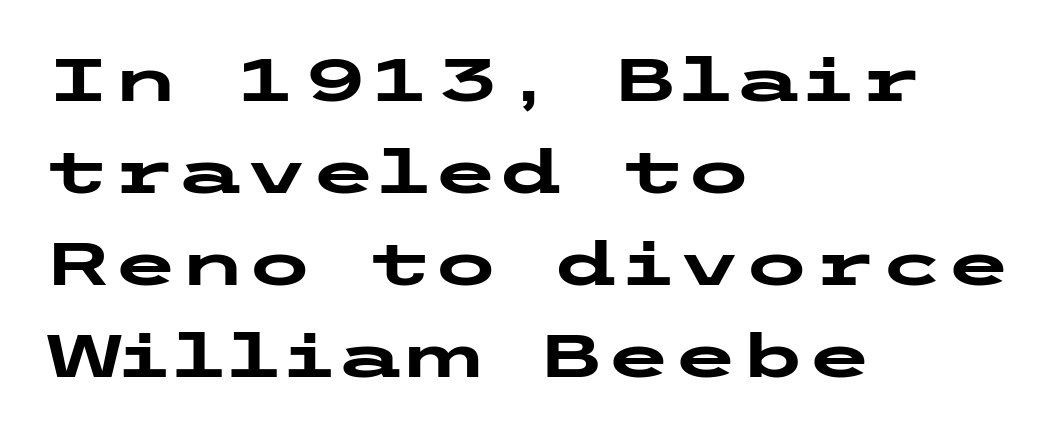
The image shows 61 px heavy, wide sans-serif type, upright; set left-aligned, normal line spacing (1.51x), normal letter spacing, not underlined; low stroke contrast and a medium x-height.
